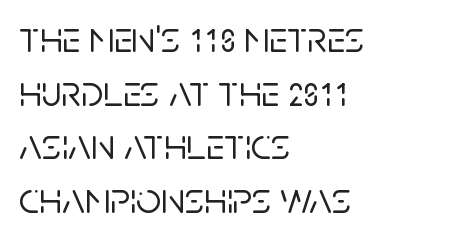
{"serif": "no", "italic": "no", "width": "normal", "stroke_contrast": "low", "x_height": "large", "monospaced": "no", "underline": "no", "align": "left", "line_spacing_ratio": 1.22, "letter_spacing": "normal", "letter_spacing_em": 0.0, "glyph_px": 44}
